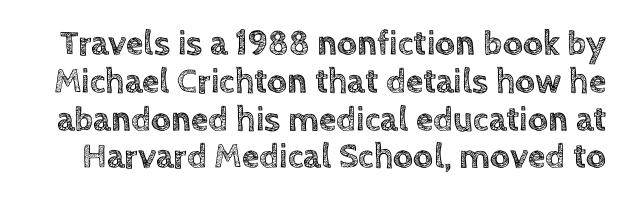
{"italic": "no", "width": "normal", "x_height": "large", "monospaced": "no", "underline": "no", "line_spacing": "tight", "line_spacing_ratio": 1.08, "letter_spacing": "normal", "letter_spacing_em": 0.0, "glyph_px": 35}
